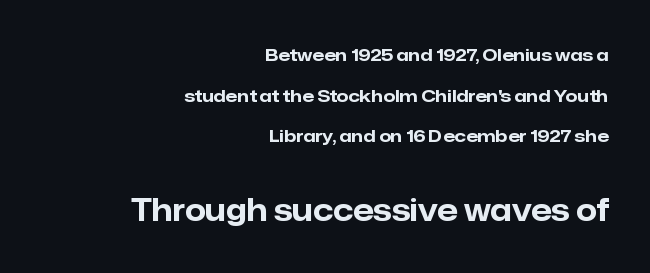
Serifs: no, the terminals of the letterforms are clean. The characters look thick and weighty, a clear bold. You could not count columns in this text — the font is proportionally spaced. Does the copy run flush right? Yes — the right margin is perfectly even. Summary of vertical rhythm: relaxed, with wide interline spacing.
